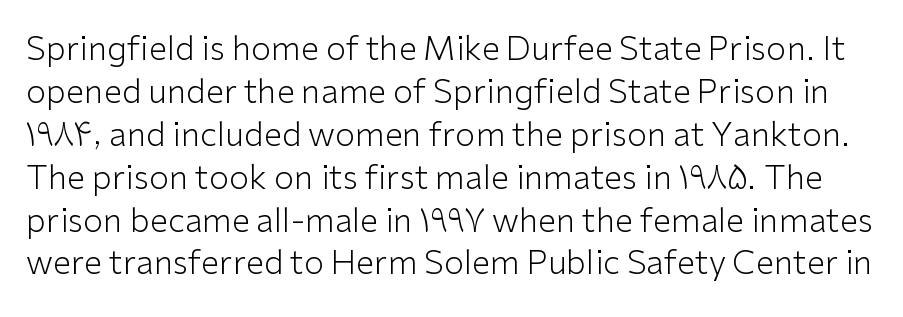
Decoration check: the copy has no underline. These lines are rendered in a variable-pitch font. Words appear dense and cohesive because spacing is normal. Every stem runs plumb, perpendicular to the baseline. The typeface chosen for these lines omits serifs. Vertical spacing — default.
